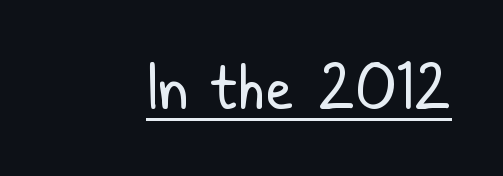
{"serif": "no", "italic": "no", "bold": "no", "weight": "regular", "width": "condensed", "stroke_contrast": "low", "x_height": "medium", "monospaced": "no", "underline": "yes", "letter_spacing": "normal", "letter_spacing_em": 0.0, "glyph_px": 60}
